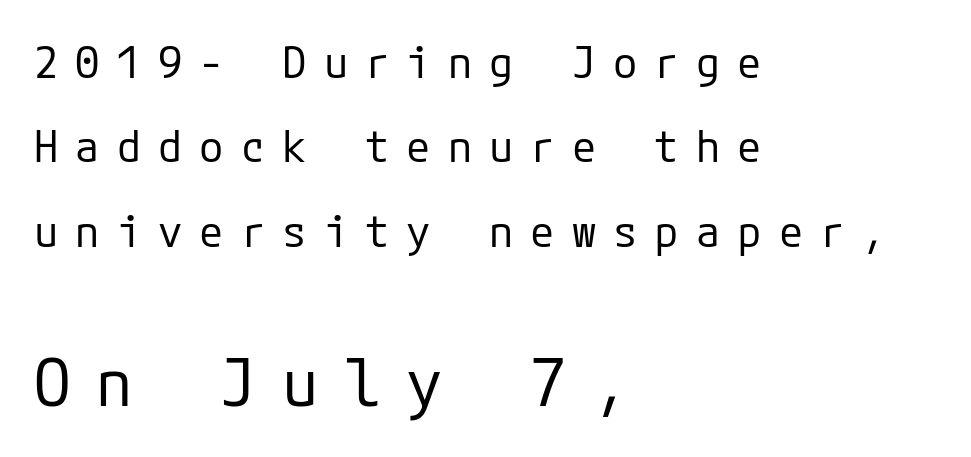
Letter spacing: wide. The lettering holds an erect, upright posture throughout. Line starts are locked; line ends wander. The typeface chosen for these lines omits serifs. The letterforms sit at book weight or below. Underline: absent.
